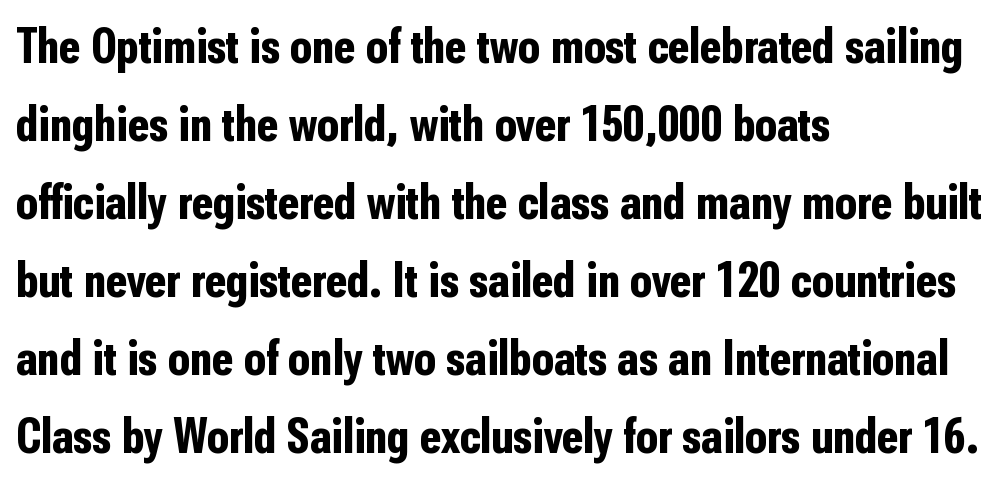
{"serif": "no", "italic": "no", "bold": "yes", "weight": "bold", "width": "condensed", "stroke_contrast": "low", "x_height": "medium", "monospaced": "no", "underline": "no", "align": "left", "line_spacing": "normal", "line_spacing_ratio": 1.56, "letter_spacing": "normal", "letter_spacing_em": 0.0, "glyph_px": 50}
